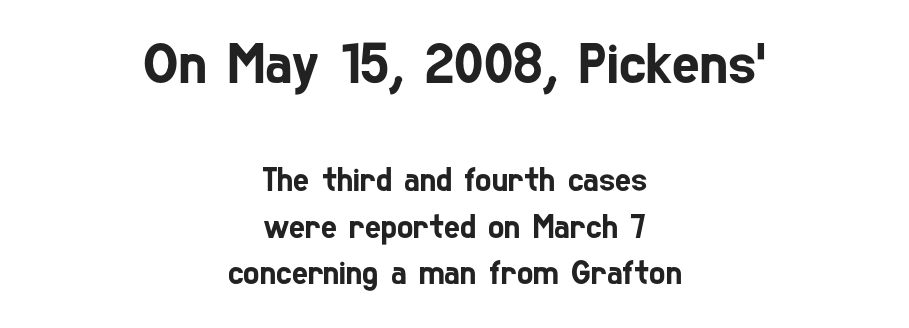
The whitespace from short lines is split evenly between both sides. Which of the two is more prominent by size? The first, at the top. Honestly, the letter spacing is just normal — you wouldn't notice it. A typesetter would call this proportional, since set widths differ per character. Summary of vertical rhythm: regular, with standard interline spacing. You can tell from the bare stems that sans-serif type was used.
